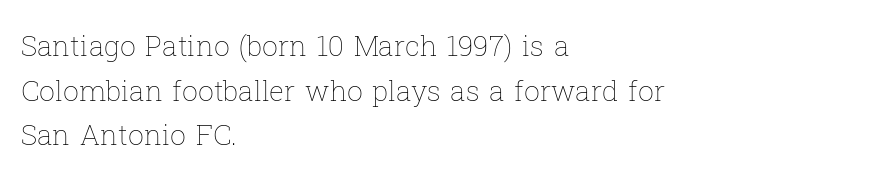
{"italic": "no", "bold": "no", "weight": "thin", "width": "normal", "stroke_contrast": "low", "x_height": "medium", "monospaced": "no", "underline": "no", "align": "left", "line_spacing": "normal", "line_spacing_ratio": 1.59, "letter_spacing": "normal", "letter_spacing_em": 0.0, "glyph_px": 28}
